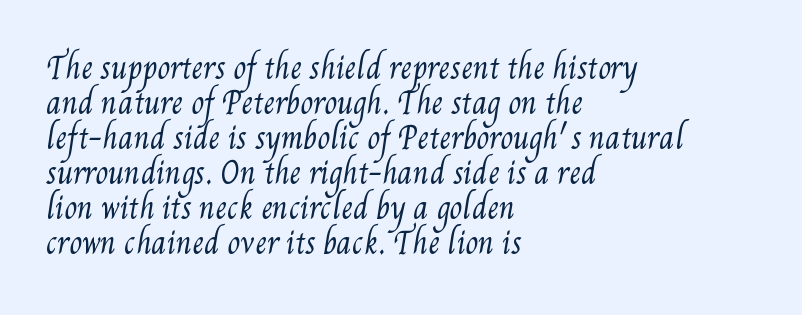
The rendering uses natural spacing where letterforms have individual widths. Default kerning and tracking; the words read as compact shapes. Caption: multi-line text, flush left, ragged right. Rule under the text: the space is simply empty.
